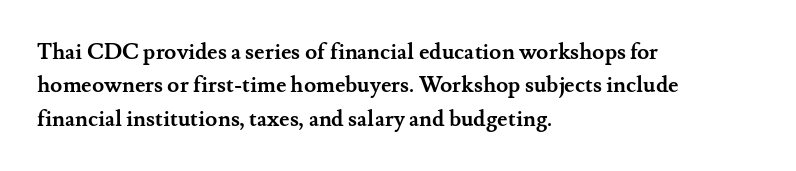
{"italic": "no", "bold": "yes", "underline": "no", "align": "left", "line_spacing": "normal", "line_spacing_ratio": 1.52, "letter_spacing": "normal", "letter_spacing_em": 0.0, "glyph_px": 22}
